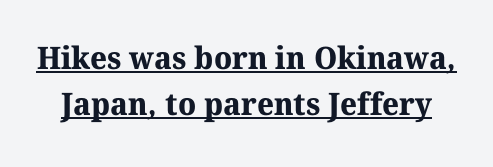
{"serif": "yes", "bold": "yes", "weight": "bold", "width": "normal", "stroke_contrast": "medium", "x_height": "medium", "monospaced": "no", "underline": "yes", "line_spacing": "normal", "line_spacing_ratio": 1.49, "letter_spacing": "normal", "letter_spacing_em": 0.0, "glyph_px": 31}
